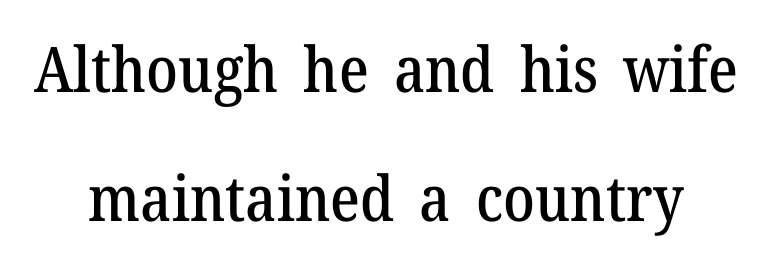
{"serif": "yes", "italic": "no", "width": "normal", "stroke_contrast": "medium", "x_height": "medium", "monospaced": "no", "underline": "no", "line_spacing": "loose", "line_spacing_ratio": 2.05, "letter_spacing": "normal", "letter_spacing_em": 0.0, "glyph_px": 63}
